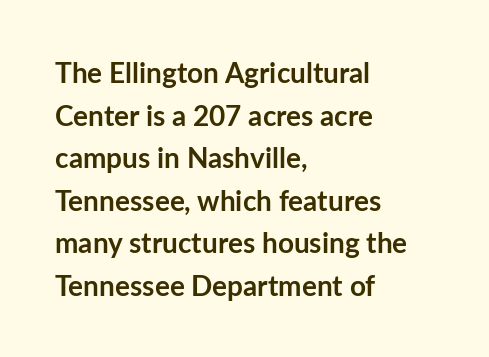
{"serif": "no", "italic": "no", "bold": "yes", "weight": "semibold", "width": "normal", "stroke_contrast": "low", "x_height": "medium", "monospaced": "no", "underline": "no", "align": "left", "line_spacing": "normal", "line_spacing_ratio": 1.52, "letter_spacing": "normal", "letter_spacing_em": 0.0, "glyph_px": 28}
